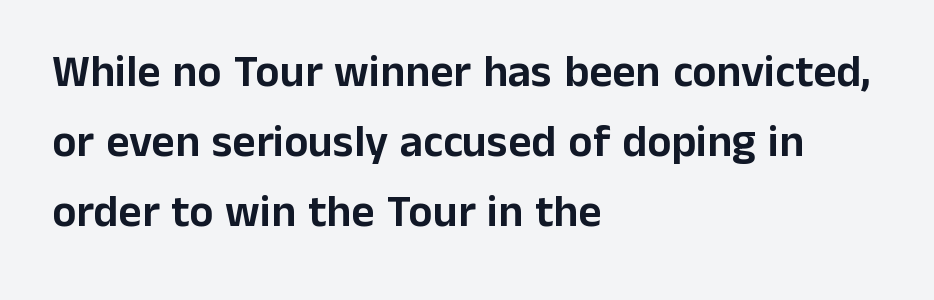
{"serif": "no", "italic": "no", "width": "normal", "stroke_contrast": "low", "x_height": "medium", "monospaced": "no", "underline": "no", "align": "left", "line_spacing": "normal", "line_spacing_ratio": 1.56, "letter_spacing": "normal", "letter_spacing_em": 0.0, "glyph_px": 45}
